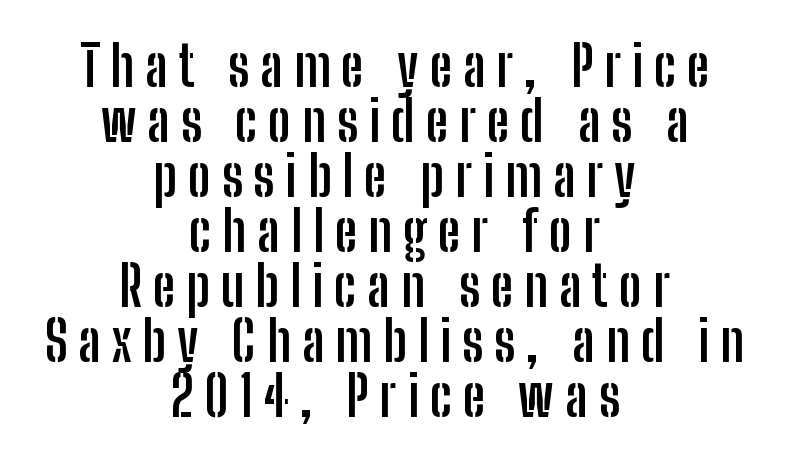
{"serif": "no", "italic": "no", "bold": "yes", "weight": "semibold", "width": "condensed", "stroke_contrast": "low", "x_height": "medium", "monospaced": "no", "underline": "no", "align": "center", "line_spacing": "tight", "line_spacing_ratio": 1.0, "letter_spacing": "wide", "letter_spacing_em": 0.2, "glyph_px": 55}
